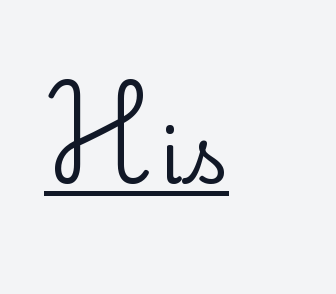
Somebody hit Ctrl+U on this one — the words are underlined. Every stem runs plumb, perpendicular to the baseline. You could not count columns in this text — the font is proportionally spaced. Does the copy run flush right? No — it runs flush left.
